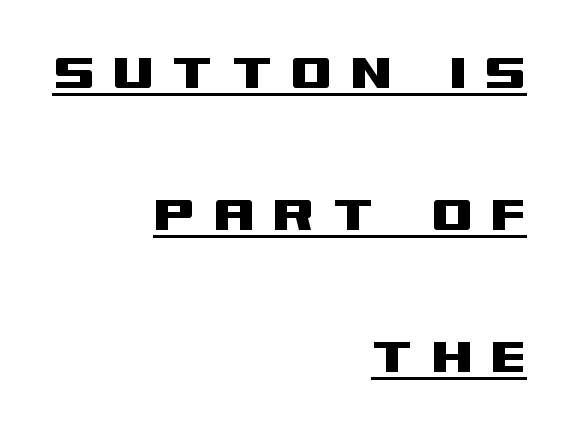
Regarding serifs, this sample does without them. Honestly, the underline is the first thing you notice here. This sample has the flowing, uneven cadence of proportional lettering. The letters stand straight up with perfectly vertical stems. Horizontal alignment here is rightward, an uncommon choice for prose.
